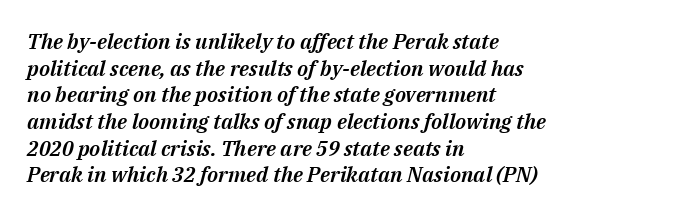
Q: Is the text italic (slanted)? A: Yes, it leans right by about 14 degrees.
Q: Is the text underlined? A: No.
Q: How is the paragraph aligned? A: Left-aligned.
Q: Is the spacing between letters normal or unusually wide? A: Normal.
Q: Is the spacing between lines tight, normal or loose? A: Normal.
